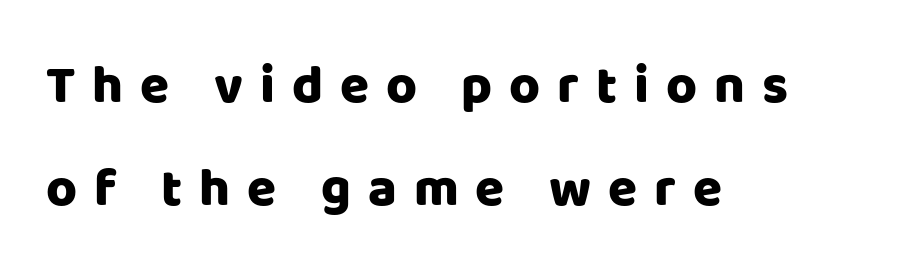
Is the block centered? No — it sits flush against the left margin. The face used here is rendered with a markedly widened letterfit. These lines were composed using upright roman letters. The space between consecutive lines is lavish.
